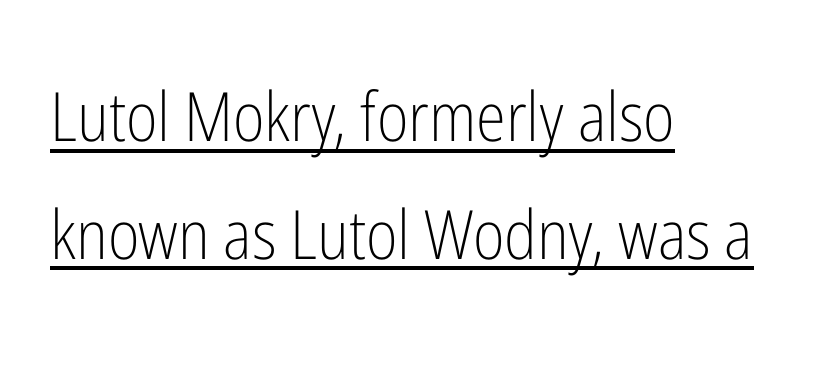
{"serif": "no", "italic": "no", "bold": "no", "weight": "light", "width": "condensed", "stroke_contrast": "low", "x_height": "medium", "monospaced": "no", "underline": "yes", "align": "left", "line_spacing_ratio": 1.73, "letter_spacing": "normal", "letter_spacing_em": 0.0, "glyph_px": 68}
